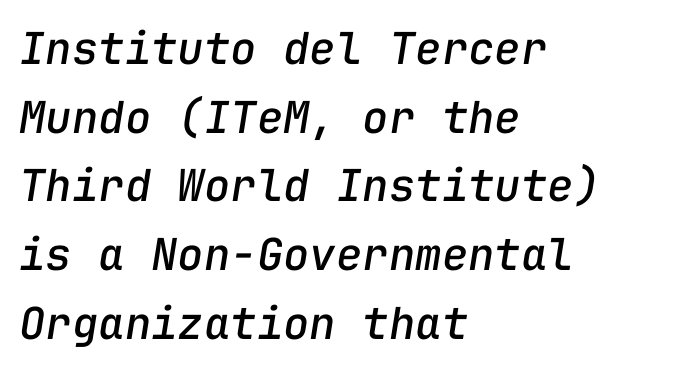
This sample has the even, mechanical cadence of fixed-width lettering. A clean baseline with only descenders dipping below it. Leading: standard. In terms of posture, this sample is oblique.
